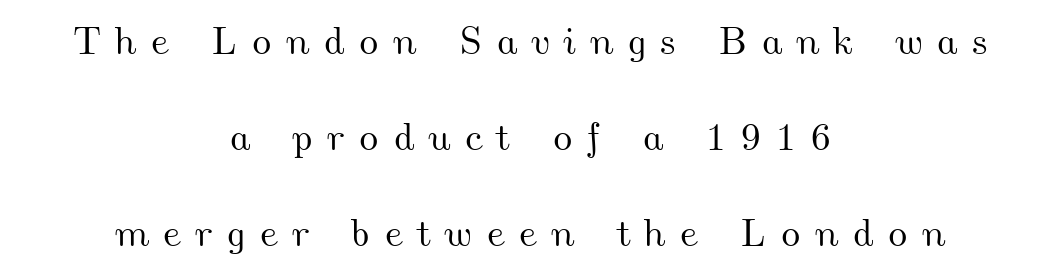
Q: Is the text underlined? A: No.
Q: How is the paragraph aligned? A: Centered.
Q: Is the spacing between letters normal or unusually wide? A: Unusually wide.
Q: Is the spacing between lines tight, normal or loose? A: Loose.
Q: Width (condensed, normal, or wide)? A: Wide.
Q: Stroke contrast? A: Medium.
Q: x-height? A: Small.
Q: Monospaced? A: No.
